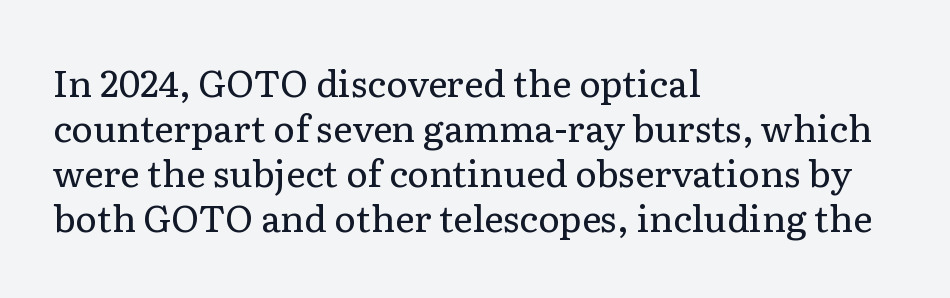
{"serif": "yes", "italic": "no", "bold": "no", "weight": "regular", "width": "normal", "stroke_contrast": "low", "x_height": "medium", "monospaced": "no", "underline": "no", "align": "left", "line_spacing_ratio": 1.22, "letter_spacing": "normal", "letter_spacing_em": 0.0, "glyph_px": 37}
